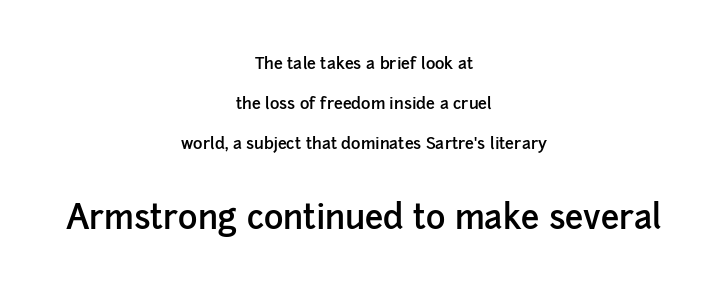
Q: Is the text bold? A: Semi-bold.
Q: Is the text italic (slanted)? A: No, it is upright.
Q: Is the typeface a serif or a sans-serif typeface? A: Sans-serif.
Q: Is the text underlined? A: No.
Q: How is the paragraph aligned? A: Centered.
Q: Is the spacing between letters normal or unusually wide? A: Normal.
Q: Is the spacing between lines tight, normal or loose? A: Loose.
Q: Which block of text is set in a larger size, the first (top) or the second (bottom)? A: The second (bottom) one.
Q: Width (condensed, normal, or wide)? A: Normal.
Q: Stroke contrast? A: Low.
Q: x-height? A: Medium.
Q: Monospaced? A: No.
